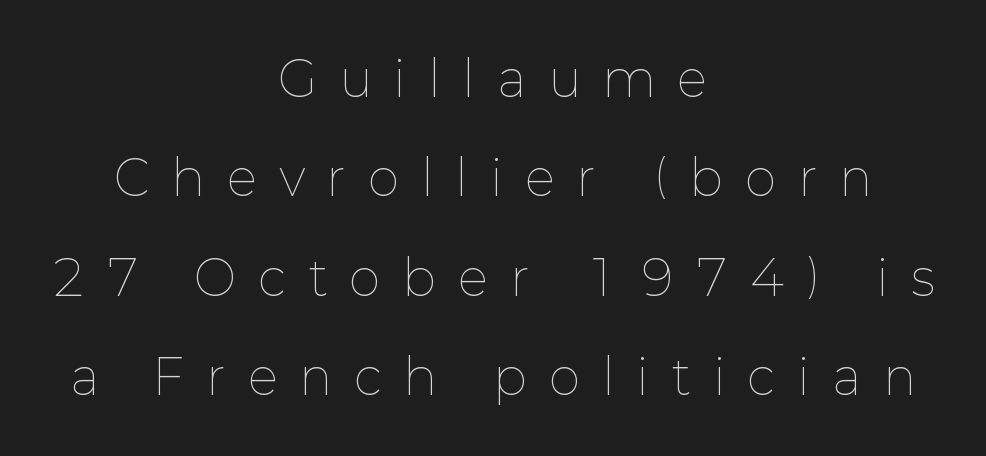
The image shows 48 px thin type, upright; set centered, loose line spacing (2.07x), unusually wide letter spacing (+0.48 em), not underlined; low stroke contrast and a medium x-height.
